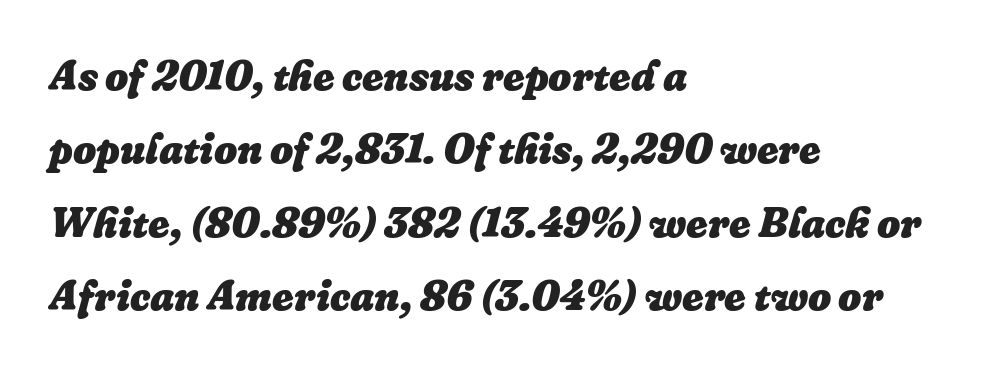
{"italic": "yes", "lean": "right", "slant_degrees": 16, "bold": "yes", "weight": "heavy", "width": "normal", "stroke_contrast": "low", "x_height": "medium", "monospaced": "no", "underline": "no", "align": "left", "line_spacing_ratio": 1.79, "letter_spacing": "normal", "letter_spacing_em": 0.0, "glyph_px": 41}
